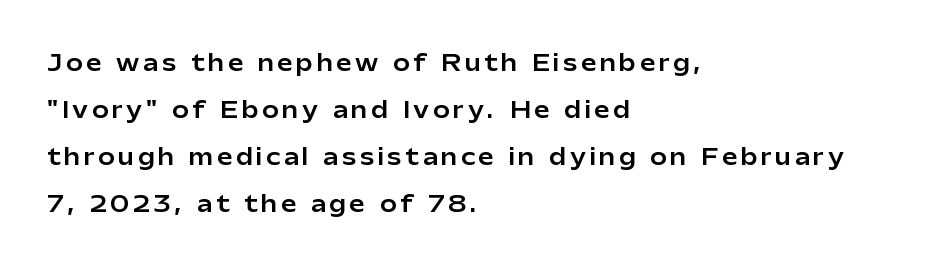
Q: Is the text italic (slanted)? A: No, it is upright.
Q: Is the text underlined? A: No.
Q: How is the paragraph aligned? A: Left-aligned.
Q: Is the spacing between lines tight, normal or loose? A: Loose.
